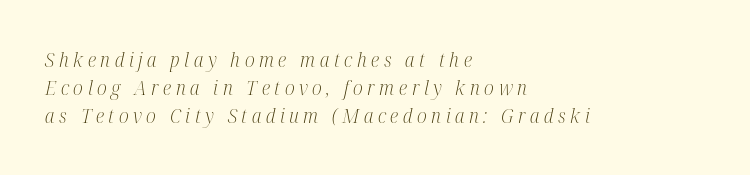
The image shows 20 px text type, italic (leaning right); set left-aligned, normal line spacing (1.41x), unusually wide letter spacing (+0.23 em), not underlined.
